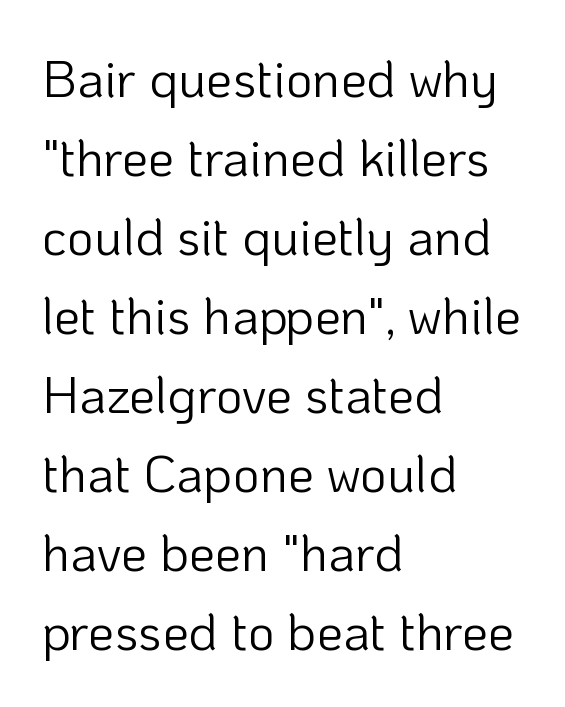
Q: Is the text bold? A: No.
Q: Is the text italic (slanted)? A: No, it is upright.
Q: Is the typeface a serif or a sans-serif typeface? A: Sans-serif.
Q: Is the text underlined? A: No.
Q: How is the paragraph aligned? A: Left-aligned.
Q: Is the spacing between letters normal or unusually wide? A: Normal.
Q: Is the spacing between lines tight, normal or loose? A: Normal.
Q: Width (condensed, normal, or wide)? A: Normal.
Q: Stroke contrast? A: Low.
Q: x-height? A: Medium.
Q: Monospaced? A: No.
